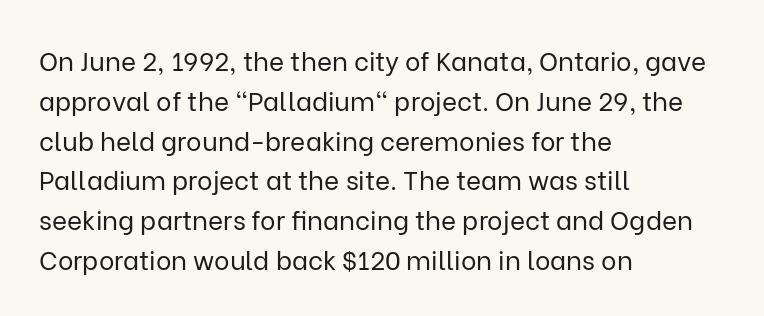
{"italic": "no", "bold": "no", "underline": "no", "align": "left", "line_spacing": "normal", "line_spacing_ratio": 1.53, "letter_spacing": "normal", "letter_spacing_em": 0.0, "glyph_px": 26}
